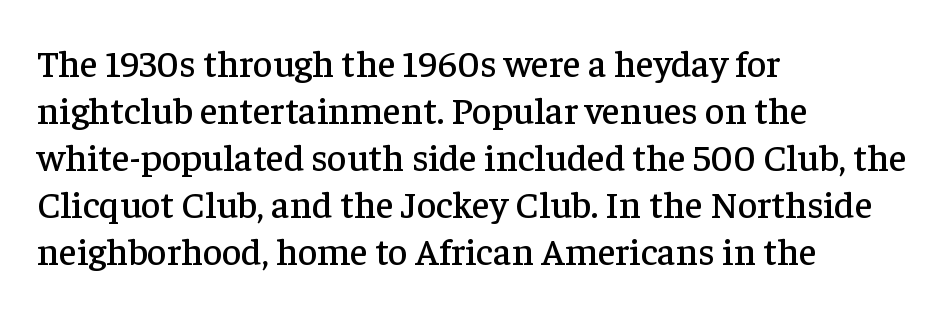
{"serif": "yes", "italic": "no", "width": "normal", "stroke_contrast": "low", "x_height": "medium", "monospaced": "no", "underline": "no", "align": "left", "line_spacing_ratio": 1.24, "letter_spacing": "normal", "letter_spacing_em": 0.0, "glyph_px": 38}
